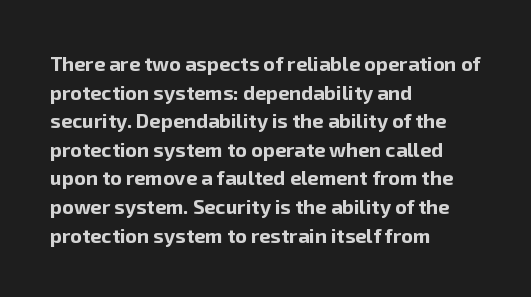
Q: Is the text bold? A: Yes.
Q: Is the text italic (slanted)? A: No, it is upright.
Q: Is the text underlined? A: No.
Q: How is the paragraph aligned? A: Left-aligned.
Q: Is the spacing between letters normal or unusually wide? A: Normal.
Q: Is the spacing between lines tight, normal or loose? A: Normal.
